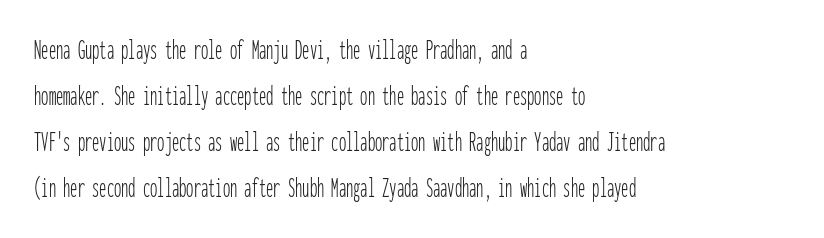
The image shows 29 px thin, condensed sans-serif type, upright, monospaced; set left-aligned, normal line spacing (1.59x), normal letter spacing, not underlined; low stroke contrast and a medium x-height.
